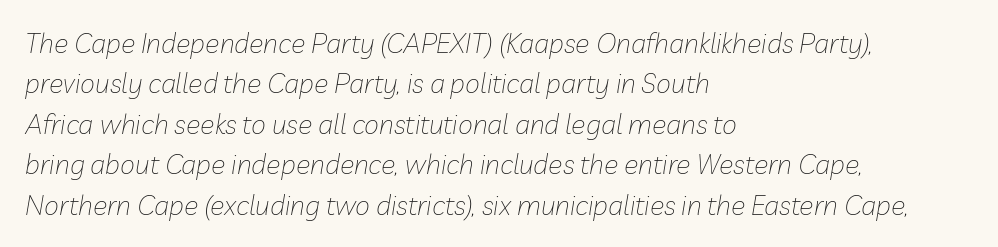
{"italic": "yes", "lean": "right", "slant_degrees": 10, "bold": "no", "underline": "no", "align": "left", "line_spacing": "normal", "line_spacing_ratio": 1.5, "letter_spacing": "normal", "letter_spacing_em": 0.0, "glyph_px": 27}
